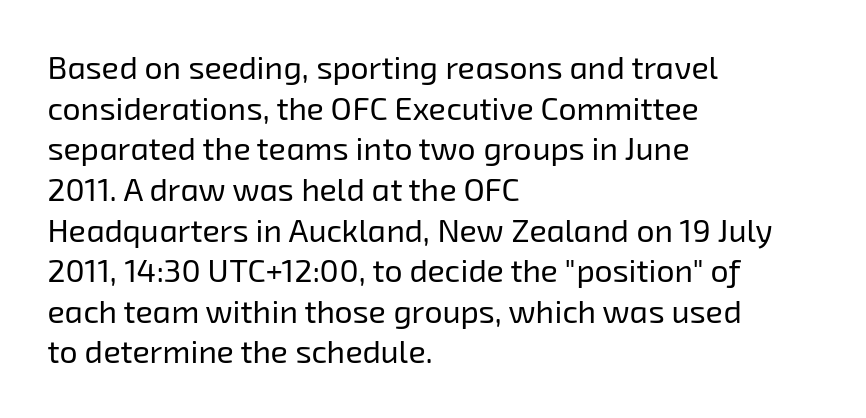
Is the letter spacing exaggerated? No — it looks like the ordinary default. You could not count columns in this text — the font is proportionally spaced. Words float on clear page, feet unadorned. Observe the absence of serifs on each vertical stroke in this sample. Left-aligned paragraph, ragged on the right.
